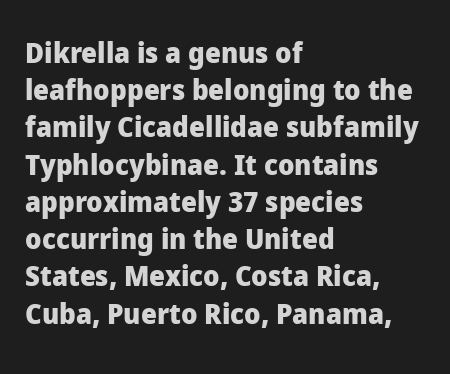
{"serif": "no", "italic": "no", "bold": "yes", "weight": "heavy", "width": "normal", "stroke_contrast": "low", "x_height": "medium", "monospaced": "no", "underline": "no", "align": "left", "line_spacing": "normal", "line_spacing_ratio": 1.33, "letter_spacing": "normal", "letter_spacing_em": 0.0, "glyph_px": 28}
